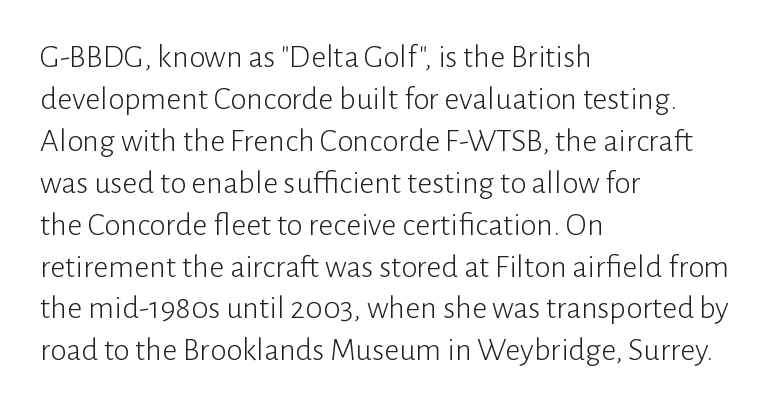
{"serif": "no", "italic": "no", "bold": "no", "weight": "light", "width": "normal", "stroke_contrast": "low", "x_height": "medium", "monospaced": "no", "underline": "no", "align": "left", "line_spacing": "normal", "line_spacing_ratio": 1.27, "letter_spacing": "normal", "letter_spacing_em": 0.0, "glyph_px": 33}
